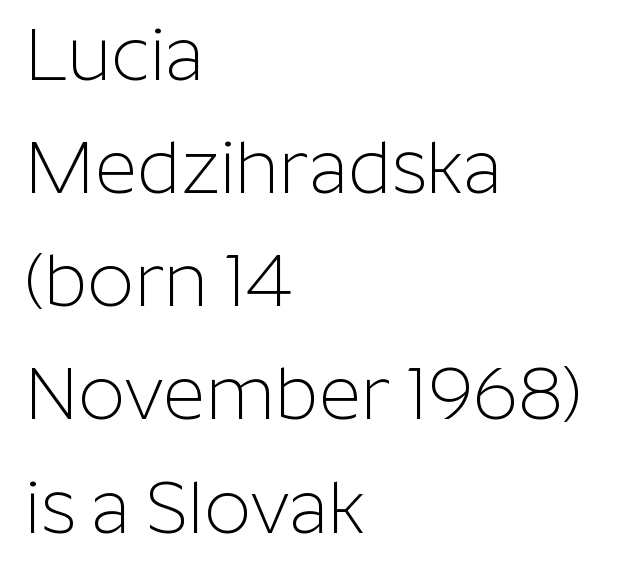
{"serif": "no", "italic": "no", "bold": "no", "weight": "light", "width": "normal", "stroke_contrast": "low", "x_height": "medium", "monospaced": "no", "underline": "no", "align": "left", "line_spacing": "normal", "line_spacing_ratio": 1.55, "letter_spacing": "normal", "letter_spacing_em": 0.0, "glyph_px": 73}
